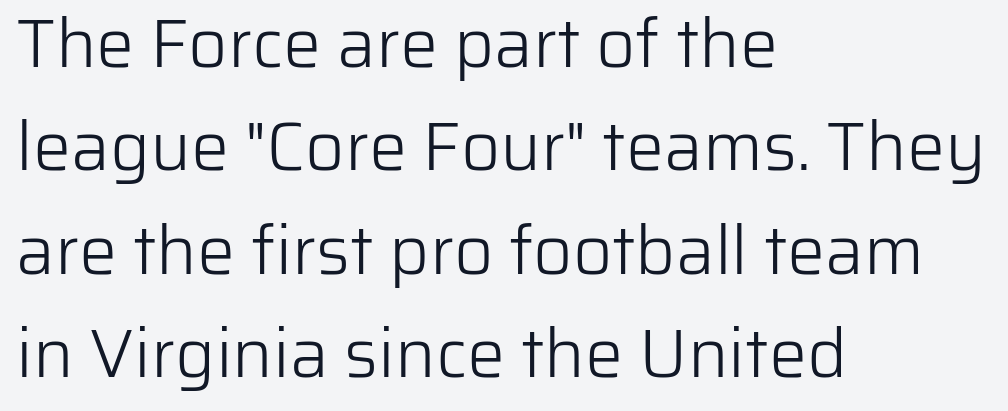
Q: Is the text bold? A: No.
Q: Is the text italic (slanted)? A: No, it is upright.
Q: Is the typeface a serif or a sans-serif typeface? A: Sans-serif.
Q: Is the text underlined? A: No.
Q: How is the paragraph aligned? A: Left-aligned.
Q: Is the spacing between letters normal or unusually wide? A: Normal.
Q: Is the spacing between lines tight, normal or loose? A: Normal.
Q: Width (condensed, normal, or wide)? A: Normal.
Q: Stroke contrast? A: Low.
Q: x-height? A: Medium.
Q: Monospaced? A: No.
